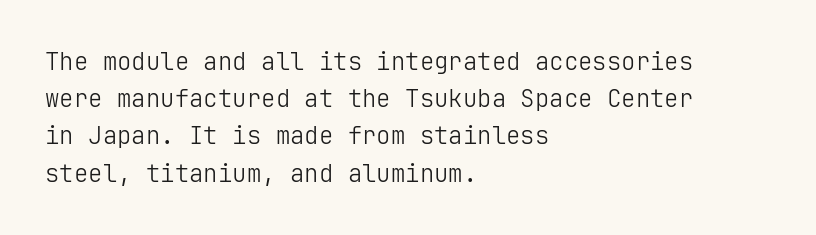
{"italic": "no", "bold": "no", "underline": "no", "align": "left", "line_spacing": "normal", "line_spacing_ratio": 1.55, "letter_spacing": "normal", "letter_spacing_em": 0.0, "glyph_px": 24}
